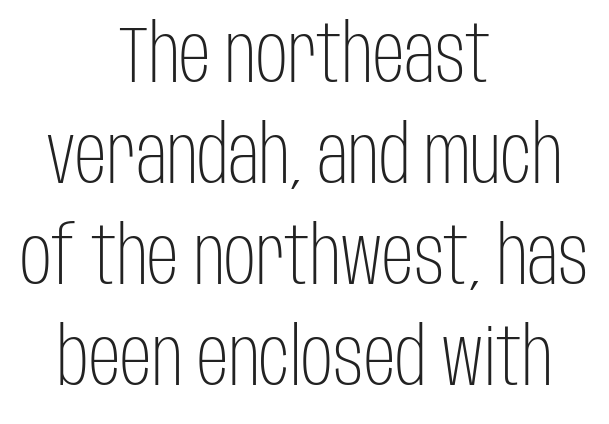
Q: Is the text bold? A: No.
Q: Is the text italic (slanted)? A: No, it is upright.
Q: Is the typeface a serif or a sans-serif typeface? A: Sans-serif.
Q: Is the text underlined? A: No.
Q: How is the paragraph aligned? A: Centered.
Q: Is the spacing between letters normal or unusually wide? A: Normal.
Q: Is the spacing between lines tight, normal or loose? A: Normal.
Q: Width (condensed, normal, or wide)? A: Condensed.
Q: Stroke contrast? A: Low.
Q: x-height? A: Large.
Q: Monospaced? A: No.
